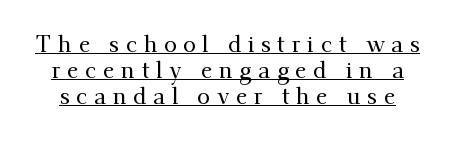
{"italic": "no", "underline": "yes", "line_spacing": "tight", "line_spacing_ratio": 1.12, "letter_spacing": "wide", "letter_spacing_em": 0.29, "glyph_px": 23}
